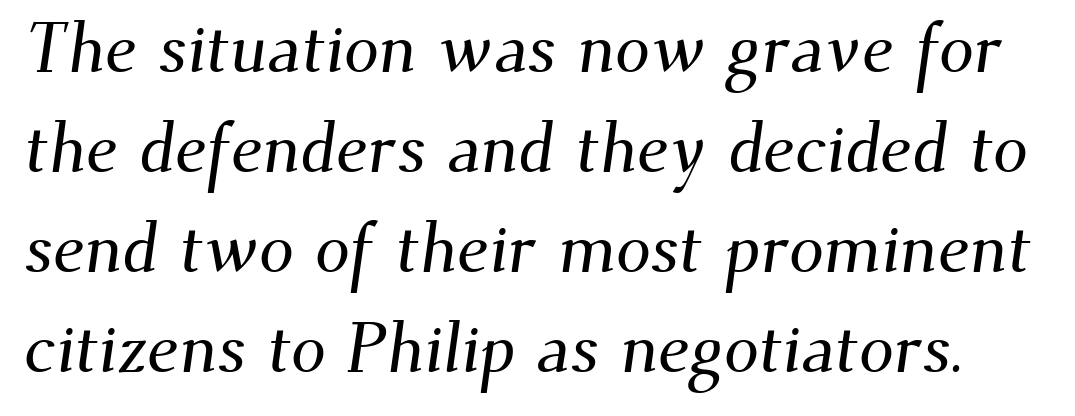
Character widths vary here, with narrow letters taking less room than wide ones. The space between consecutive lines is moderate. Descenders are the only things crossing below the line. The font family rendered here belongs to the serif group.
